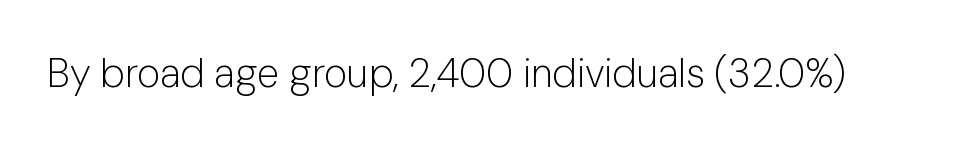
{"serif": "no", "italic": "no", "bold": "no", "weight": "light", "width": "normal", "stroke_contrast": "low", "x_height": "medium", "monospaced": "no", "underline": "no", "letter_spacing": "normal", "letter_spacing_em": 0.0, "glyph_px": 40}
